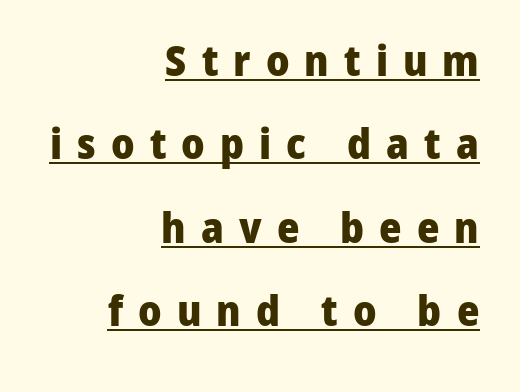
Is there an underline? Yes — a line sits under the letters. Look at the stroke-to-counter ratio: heavy, a bold. The glyphs in this specimen are sans serif. Letter spacing: wide. In terms of leading, this rendering errs on the spacious side.
